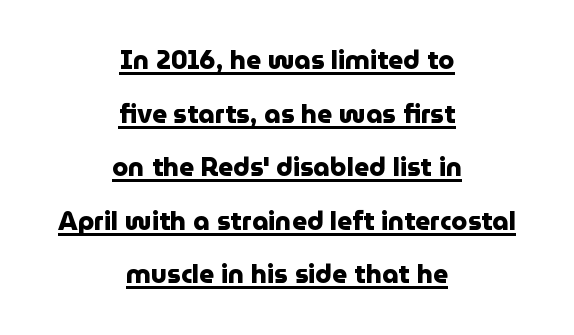
{"italic": "no", "bold": "yes", "underline": "yes", "align": "center", "line_spacing": "loose", "line_spacing_ratio": 2.06, "letter_spacing": "normal", "letter_spacing_em": 0.0, "glyph_px": 26}
